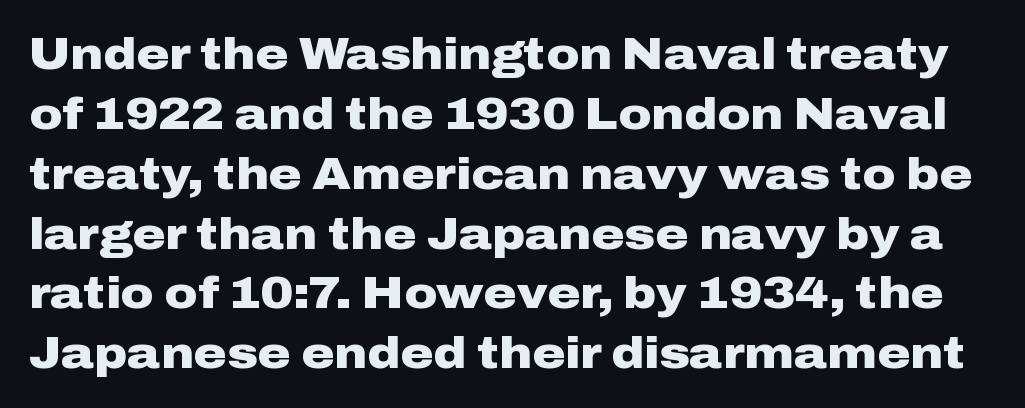
{"serif": "no", "italic": "no", "bold": "yes", "weight": "heavy", "width": "wide", "stroke_contrast": "low", "x_height": "medium", "monospaced": "no", "underline": "no", "line_spacing": "normal", "line_spacing_ratio": 1.33, "letter_spacing": "normal", "letter_spacing_em": 0.0, "glyph_px": 45}
